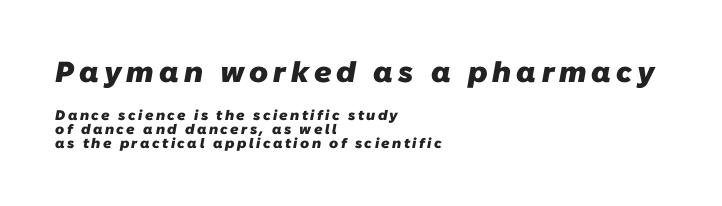
The image shows 29 px heavy sans-serif type; set left-aligned, tight line spacing (0.99x), not underlined; the first (top) block is 2.07x larger; low stroke contrast and a medium x-height.
